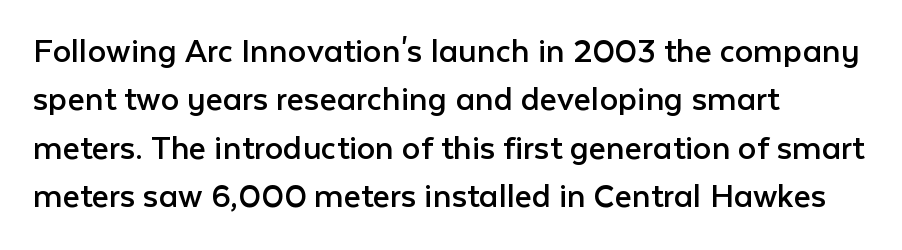
The lines in this sample share a left origin and differ only in where they stop. Does extra space separate the letters? No, they use regular spacing. Any mark beneath the type? The region is blank. Looks like regular typesetting: each glyph gets only the width it needs.
